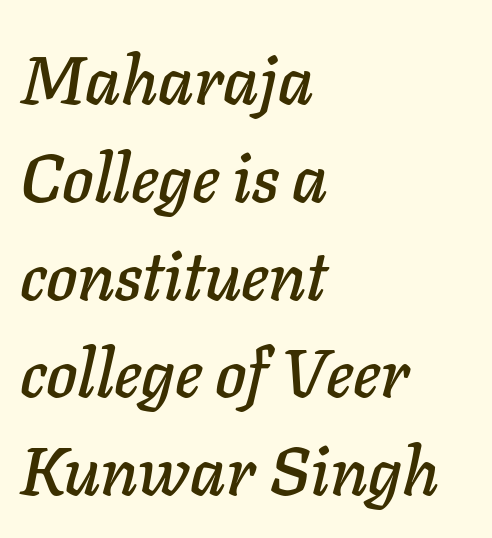
Underlining? Definitely not there. Tracking value appears to be zero — textbook default spacing. Reading down the block, your eye returns to a fixed left position each line. The rows are spaced the way most documents space them. The passage shown is typed in a proportional face where columns would drift. The specimen reads as italic at a glance.
